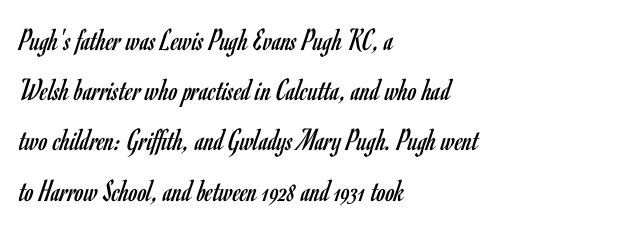
The image shows 32 px regular-weight, condensed sans-serif type; set left-aligned, normal line spacing (1.57x), normal letter spacing, not underlined; low stroke contrast and a small x-height.
